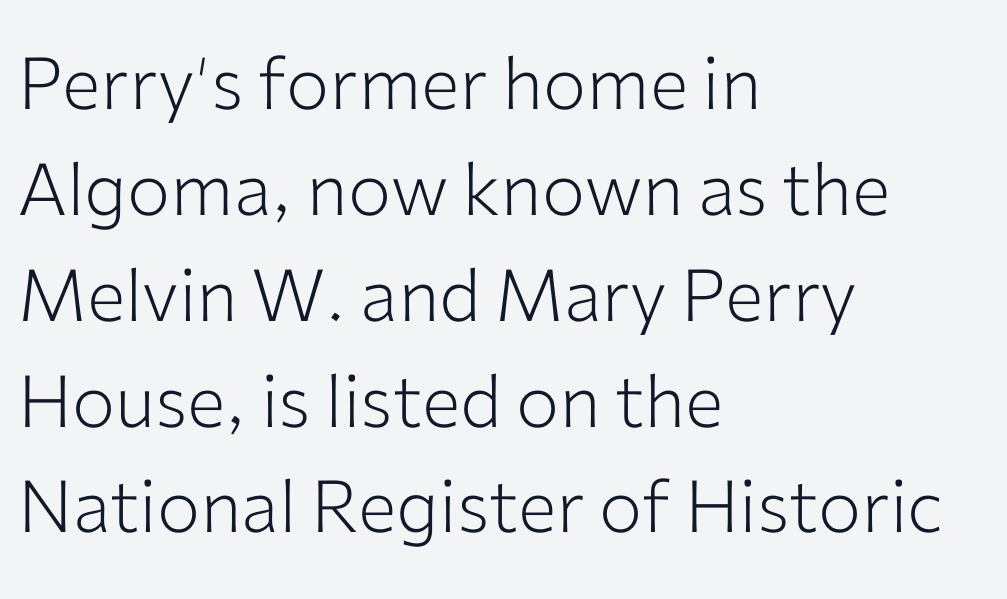
{"serif": "no", "italic": "no", "bold": "no", "weight": "light", "width": "normal", "stroke_contrast": "low", "x_height": "medium", "monospaced": "no", "underline": "no", "align": "left", "line_spacing": "normal", "line_spacing_ratio": 1.47, "letter_spacing": "normal", "letter_spacing_em": 0.0, "glyph_px": 72}
